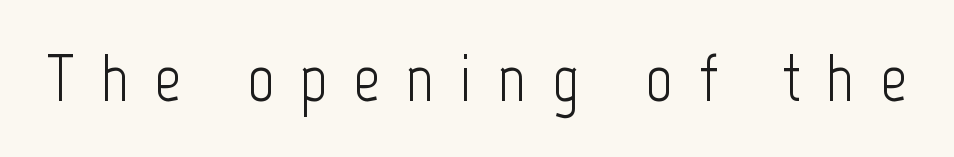
Inter-character spacing is expanded well beyond the font's built-in metrics. The letters look calm and open, with moderate or lighter stems. Check where the strokes stop: nothing finishes them off — pure sans. Italic: no, the glyphs are upright roman. Think of a printed novel: that variable character pitch is what you see here. Check under the words: just untouched page.
